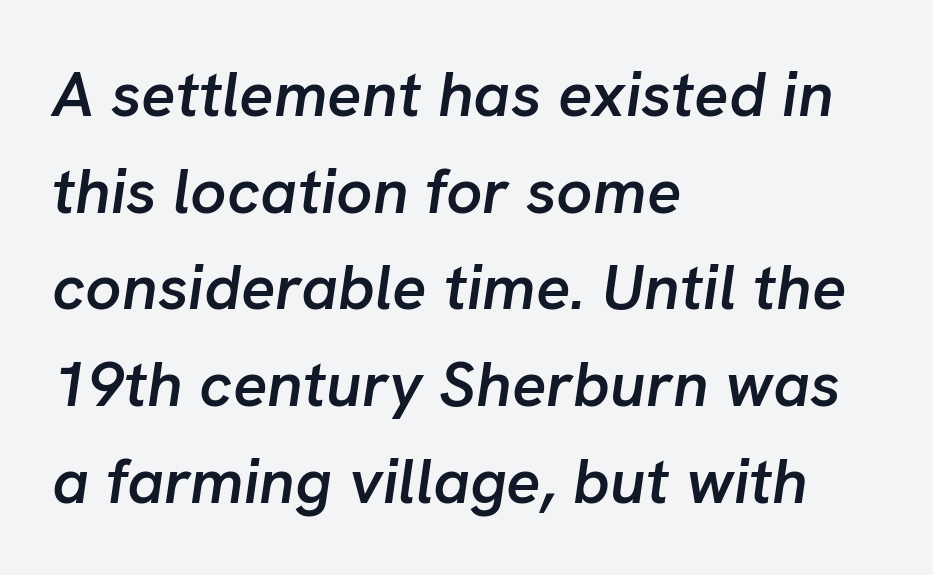
This sample uses an oblique cut, with every glyph tilted off the vertical. Between one letter and the next there's only the usual sliver of space. Do the characters align in a grid? No, the font is proportional. Horizontal bands of white between lines are of average thickness. Is the block centered? No — it sits flush against the left margin. The typesetting leans somewhat heavy: a semibold.
